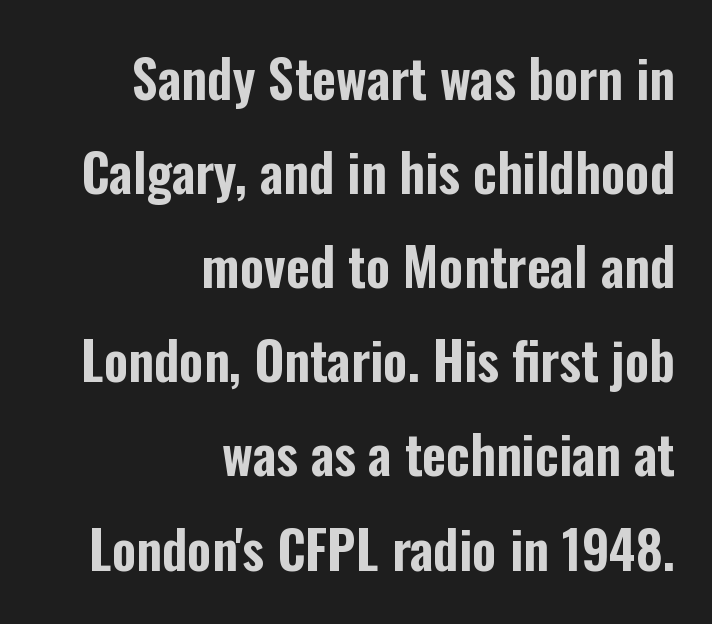
Is this a fixed-width face? No — the glyphs have proportional, varying widths. The rag falls on the left side of this text block. No word sits above an underline. Between one letter and the next there's only the usual sliver of space.
